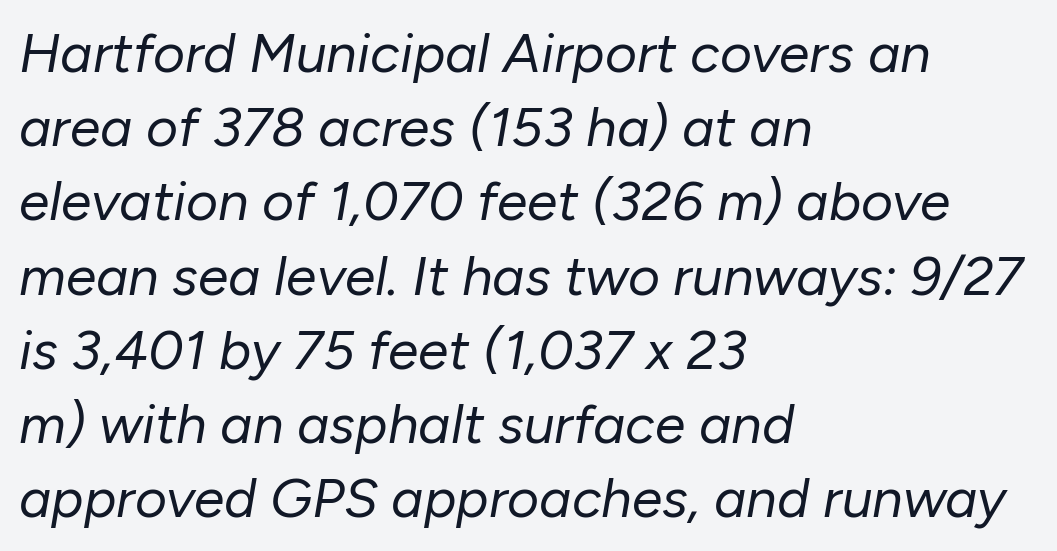
{"italic": "yes", "lean": "right", "slant_degrees": 10, "bold": "no", "weight": "regular", "width": "normal", "stroke_contrast": "low", "x_height": "medium", "monospaced": "no", "underline": "no", "align": "left", "line_spacing": "normal", "line_spacing_ratio": 1.35, "letter_spacing": "normal", "letter_spacing_em": 0.0, "glyph_px": 55}
